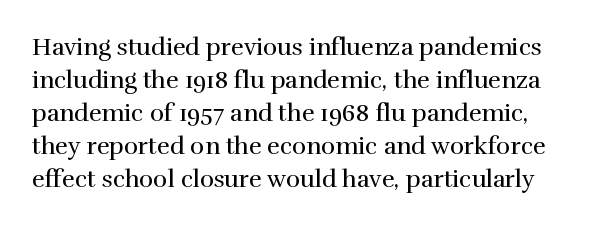
The image shows 24 px text type, upright; set normal line spacing (1.37x), normal letter spacing, not underlined.
